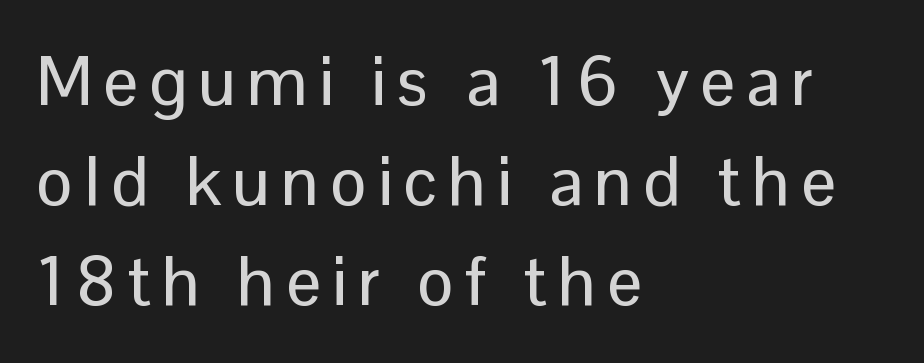
Ascenders rise straight up at ninety degrees. Classification — sans serif. Regarding leading, the lines here are spaced in the standard way. This sample is left-justified, so line endings fall wherever the words run out. Character widths vary here, with narrow letters taking less room than wide ones. Glance below the letters and you will spot only blank space.
